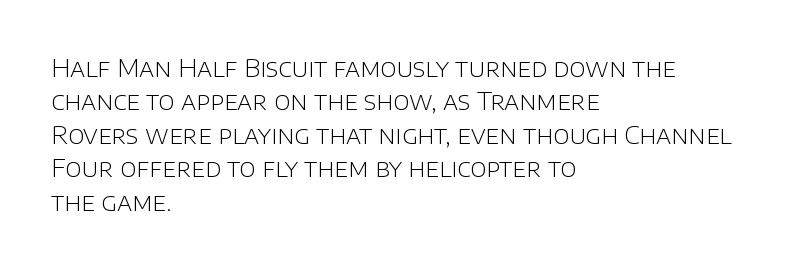
{"italic": "no", "bold": "no", "underline": "no", "align": "left", "line_spacing": "normal", "line_spacing_ratio": 1.34, "letter_spacing": "normal", "letter_spacing_em": 0.0, "glyph_px": 25}
